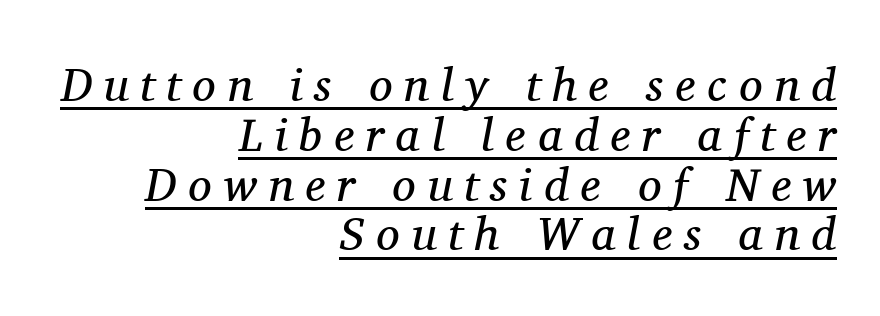
Q: Is the text bold? A: No.
Q: Is the text italic (slanted)? A: Yes, it leans right by about 11 degrees.
Q: Is the typeface a serif or a sans-serif typeface? A: Serif.
Q: Is the text underlined? A: Yes.
Q: How is the paragraph aligned? A: Right-aligned.
Q: Is the spacing between letters normal or unusually wide? A: Unusually wide.
Q: Is the spacing between lines tight, normal or loose? A: Tight.
Q: Width (condensed, normal, or wide)? A: Normal.
Q: Stroke contrast? A: Medium.
Q: x-height? A: Medium.
Q: Monospaced? A: No.
